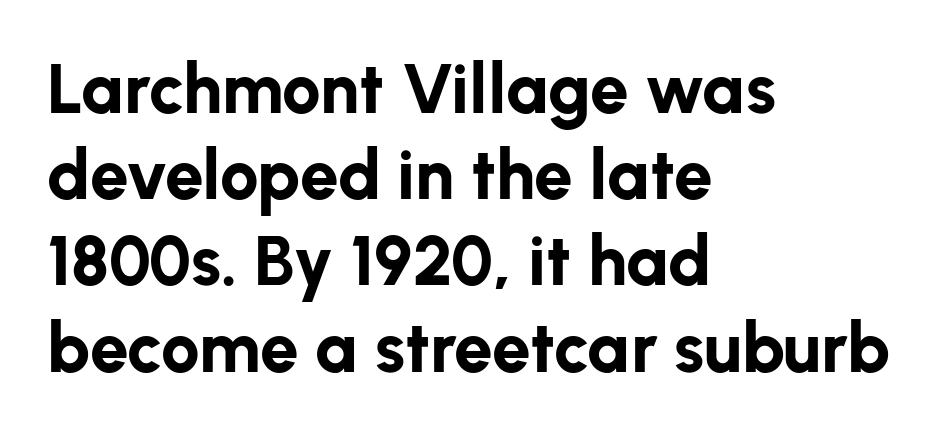
Strokes here are thick enough to call this a true bold. Style check: upright. Looks like regular typesetting: each glyph gets only the width it needs. Every row of glyphs begins at an identical x-position on the left.
